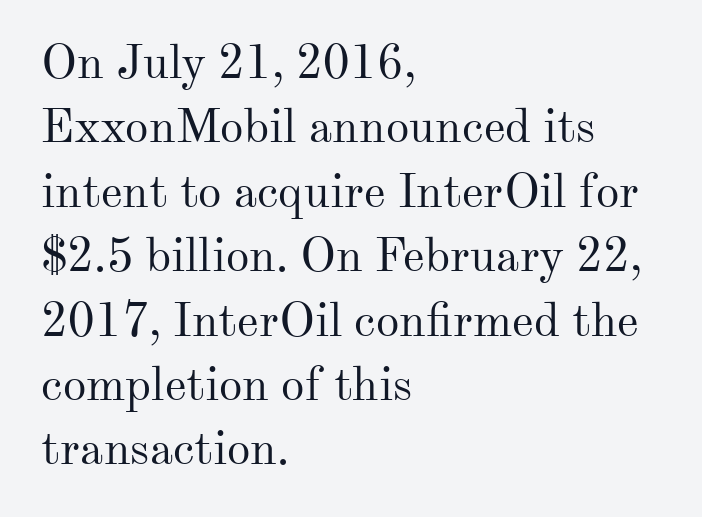
Q: Is the text bold? A: No.
Q: Is the text italic (slanted)? A: No, it is upright.
Q: Is the typeface a serif or a sans-serif typeface? A: Serif.
Q: Is the text underlined? A: No.
Q: How is the paragraph aligned? A: Left-aligned.
Q: Is the spacing between letters normal or unusually wide? A: Normal.
Q: Is the spacing between lines tight, normal or loose? A: Normal.
Q: Width (condensed, normal, or wide)? A: Normal.
Q: Stroke contrast? A: Medium.
Q: x-height? A: Small.
Q: Monospaced? A: No.
